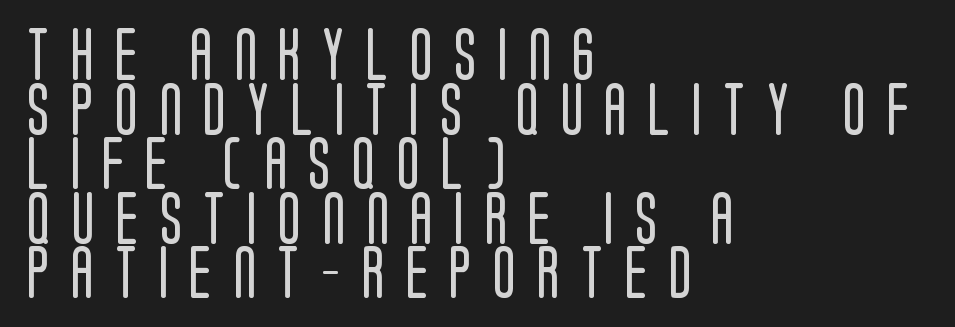
The image shows 53 px regular-weight, condensed sans-serif type, upright; set left-aligned, tight line spacing (1.03x), unusually wide letter spacing (+0.4 em), not underlined; low stroke contrast and a large x-height.
